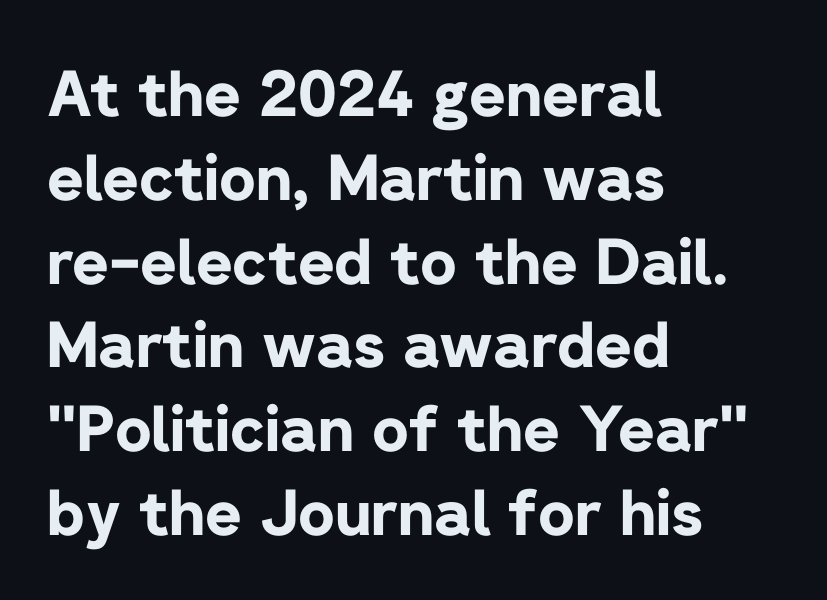
Q: Is the text bold? A: Yes.
Q: Is the text italic (slanted)? A: No, it is upright.
Q: Is the typeface a serif or a sans-serif typeface? A: Sans-serif.
Q: Is the text underlined? A: No.
Q: How is the paragraph aligned? A: Left-aligned.
Q: Is the spacing between letters normal or unusually wide? A: Normal.
Q: Is the spacing between lines tight, normal or loose? A: Normal.
Q: Width (condensed, normal, or wide)? A: Normal.
Q: Stroke contrast? A: Low.
Q: x-height? A: Medium.
Q: Monospaced? A: No.
